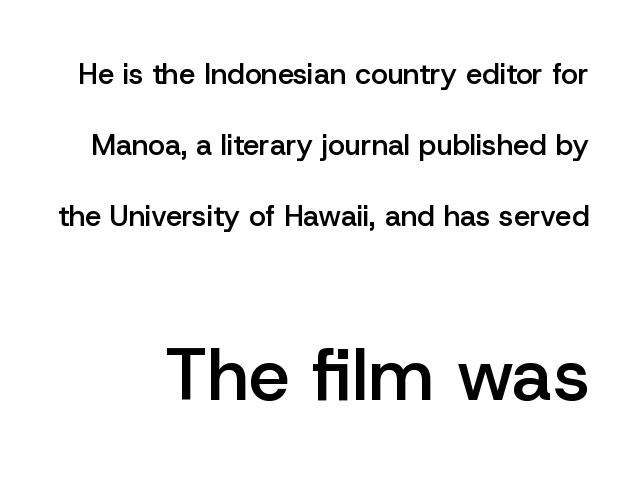
{"serif": "no", "italic": "no", "bold": "semi", "weight": "semibold", "width": "normal", "stroke_contrast": "low", "x_height": "medium", "monospaced": "no", "underline": "no", "line_spacing": "loose", "line_spacing_ratio": 2.44, "letter_spacing": "normal", "letter_spacing_em": 0.0, "larger_block": "second", "size_ratio": 2.52, "glyph_px": 73}
